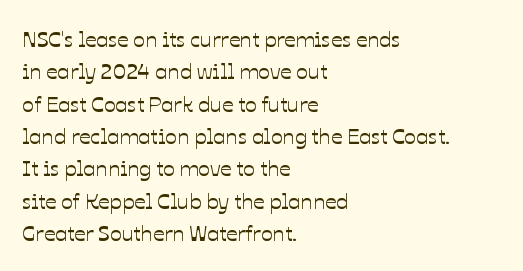
{"italic": "no", "underline": "no", "align": "left", "line_spacing": "normal", "line_spacing_ratio": 1.47, "letter_spacing": "normal", "letter_spacing_em": 0.0, "glyph_px": 22}
